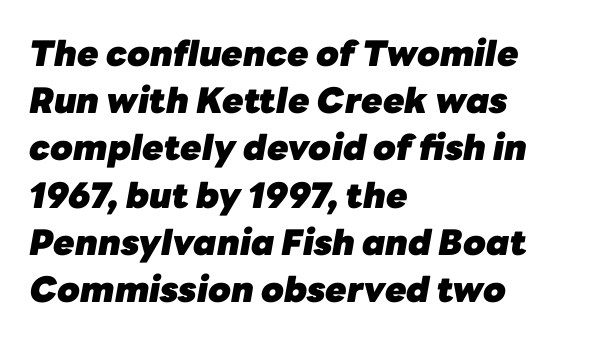
The image shows 35 px heavy type, italic (leaning right); set left-aligned, normal line spacing (1.35x), normal letter spacing, not underlined; low stroke contrast and a medium x-height.
